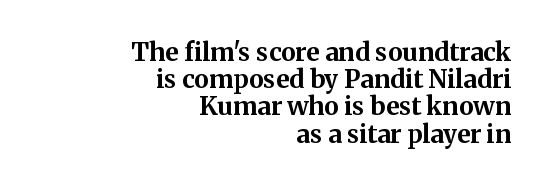
The image shows 25 px bold type, upright; set right-aligned, tight line spacing (1.09x), normal letter spacing, not underlined.
